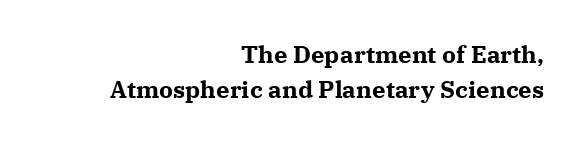
The image shows 24 px bold type, upright; set right-aligned, normal line spacing (1.46x), normal letter spacing, not underlined.
